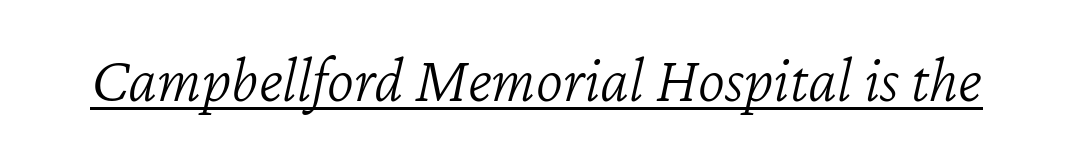
{"italic": "yes", "lean": "right", "slant_degrees": 12, "bold": "no", "weight": "light", "width": "normal", "stroke_contrast": "low", "x_height": "medium", "monospaced": "no", "underline": "yes", "letter_spacing": "normal", "letter_spacing_em": 0.0, "glyph_px": 65}
